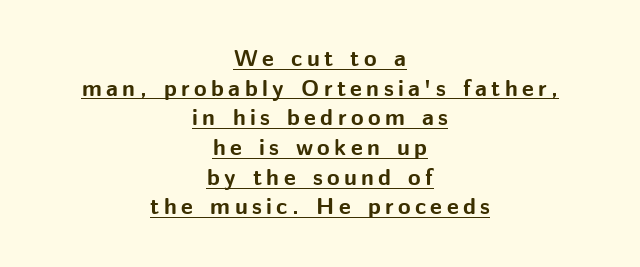
Horizontally, the lines are justified to the midpoint only. Reading down the column, the eye jumps a familiar distance to each next line. The letters stand upright; this is a roman face. Each glyph is drawn with heavy, bold strokes.
